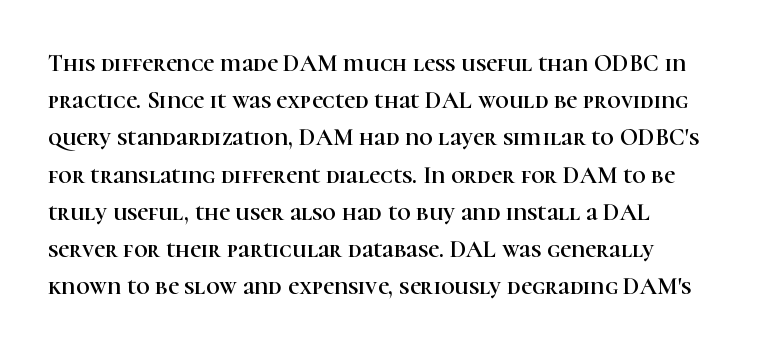
{"italic": "no", "underline": "no", "line_spacing": "normal", "line_spacing_ratio": 1.55, "letter_spacing": "normal", "letter_spacing_em": 0.0, "glyph_px": 24}
